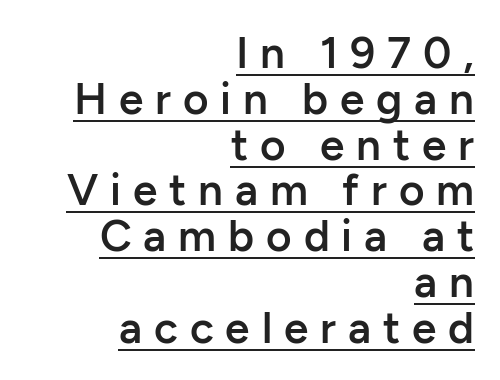
Q: Is the text bold? A: Semi-bold.
Q: Is the text italic (slanted)? A: No, it is upright.
Q: Is the typeface a serif or a sans-serif typeface? A: Sans-serif.
Q: Is the text underlined? A: Yes.
Q: How is the paragraph aligned? A: Right-aligned.
Q: Is the spacing between letters normal or unusually wide? A: Unusually wide.
Q: Is the spacing between lines tight, normal or loose? A: Tight.
Q: Width (condensed, normal, or wide)? A: Normal.
Q: Stroke contrast? A: Low.
Q: x-height? A: Medium.
Q: Monospaced? A: No.
